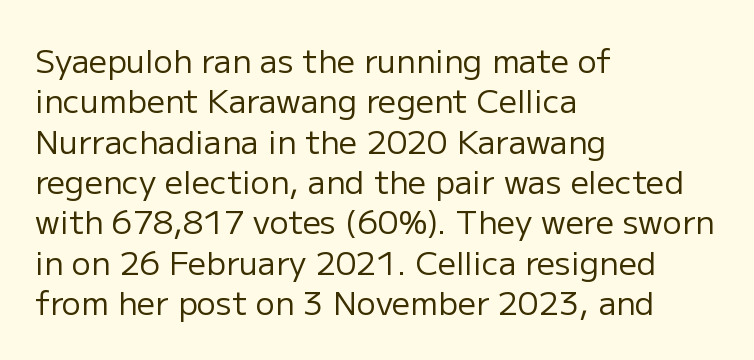
Q: Is the text bold? A: No.
Q: Is the text italic (slanted)? A: No, it is upright.
Q: Is the typeface a serif or a sans-serif typeface? A: Sans-serif.
Q: Is the text underlined? A: No.
Q: How is the paragraph aligned? A: Left-aligned.
Q: Is the spacing between letters normal or unusually wide? A: Normal.
Q: Is the spacing between lines tight, normal or loose? A: Normal.
Q: Width (condensed, normal, or wide)? A: Normal.
Q: Stroke contrast? A: Low.
Q: x-height? A: Medium.
Q: Monospaced? A: No.
